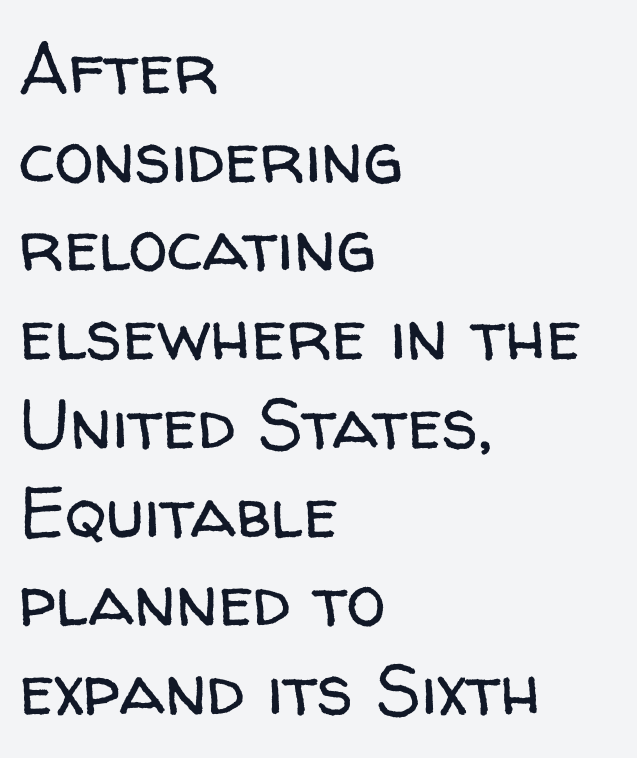
Upright lettering throughout. Tracking value appears to be zero — textbook default spacing. This sample has the flowing, uneven cadence of proportional lettering. Vertical stems look standard width or narrower in stroke. Is this a sans? Yes — the strokes have no serifs. The rows are spaced the way most documents space them.
